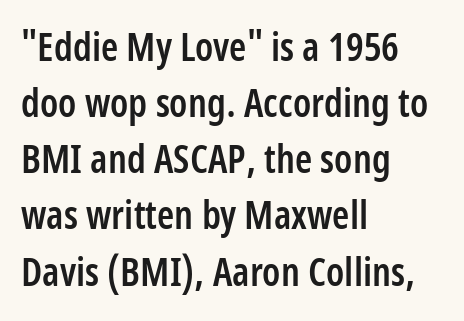
The image shows 39 px semibold, condensed sans-serif type, upright; set left-aligned, normal line spacing (1.44x), normal letter spacing, not underlined; low stroke contrast and a medium x-height.
